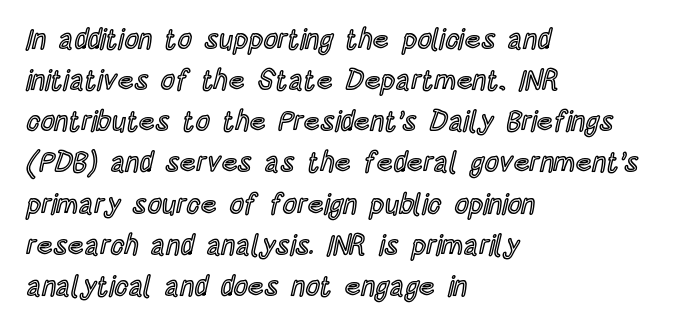
The image shows 28 px condensed type; set left-aligned, normal line spacing (1.47x), normal letter spacing, not underlined; a large x-height.
